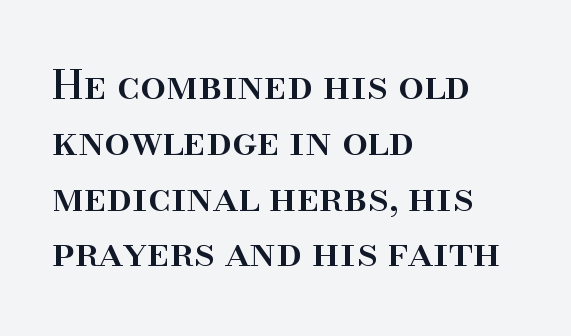
It's the straight-up-and-down kind of type. The characters display serif detailing at their extremities. The rendering anchors every line to the left-hand side. Between one letter and the next there's only the usual sliver of space. Think of a printed novel: that variable character pitch is what you see here.
